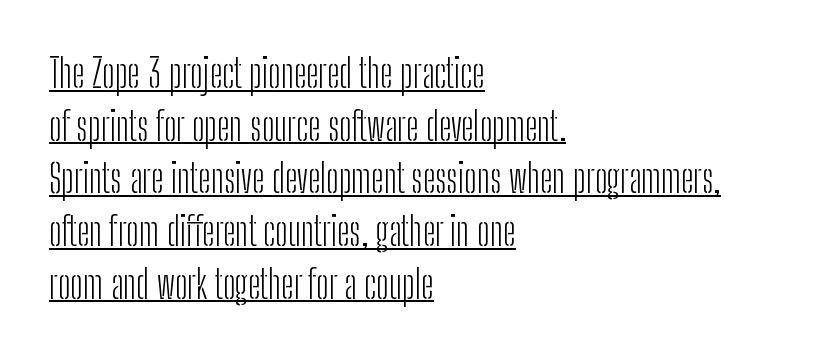
The image shows 39 px light, condensed sans-serif type, upright; set left-aligned, normal line spacing (1.35x), normal letter spacing, underlined; low stroke contrast and a medium x-height.
